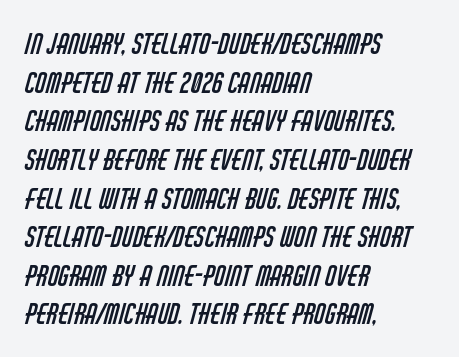
These lines are rendered in a variable-pitch font. The line texture is even and compact thanks to regular tracking. Each stroke keeps to a modest, everyday thickness or less. Typeset ragged right — the left edge is the straight one. The designer went with a sans here, leaving each stem footless.
